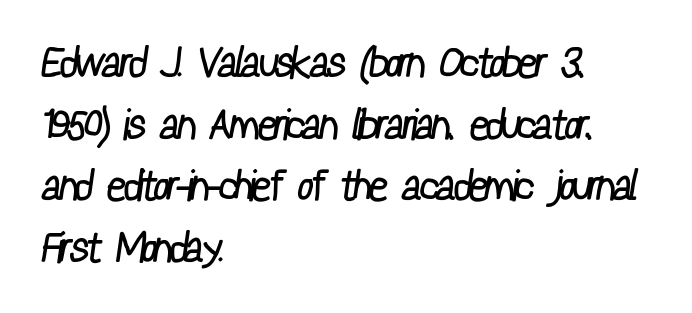
Q: Is the text bold? A: No.
Q: Is the typeface a serif or a sans-serif typeface? A: Sans-serif.
Q: Is the text underlined? A: No.
Q: How is the paragraph aligned? A: Left-aligned.
Q: Is the spacing between letters normal or unusually wide? A: Normal.
Q: Is the spacing between lines tight, normal or loose? A: Normal.
Q: Width (condensed, normal, or wide)? A: Condensed.
Q: Stroke contrast? A: Low.
Q: x-height? A: Medium.
Q: Monospaced? A: No.
